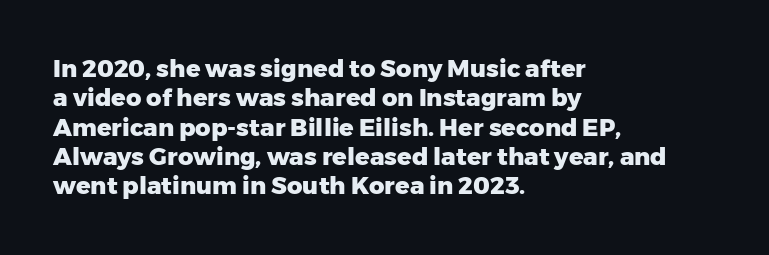
Check the space under the baseline: it is left empty. Words appear dense and cohesive because spacing is normal. Summary of weight: heavy, a full bold. Caption: multi-line text, flush left, ragged right.
